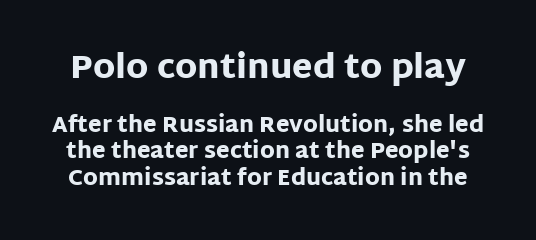
The image shows 33 px heavy sans-serif type, upright; set line spacing 1.2x, normal letter spacing, not underlined; the first (top) block is 1.5x larger; low stroke contrast and a large x-height.
